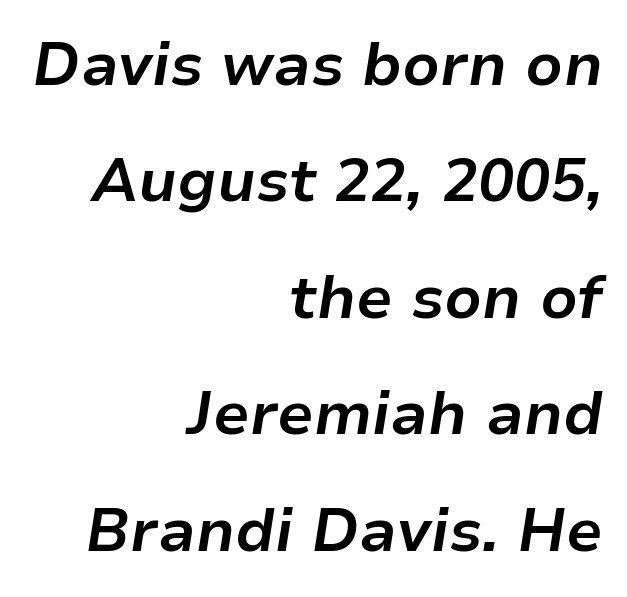
{"italic": "yes", "lean": "right", "slant_degrees": 9, "bold": "yes", "weight": "bold", "width": "normal", "stroke_contrast": "low", "x_height": "medium", "monospaced": "no", "underline": "no", "align": "right", "line_spacing": "loose", "line_spacing_ratio": 1.94, "letter_spacing": "normal", "letter_spacing_em": 0.0, "glyph_px": 60}
